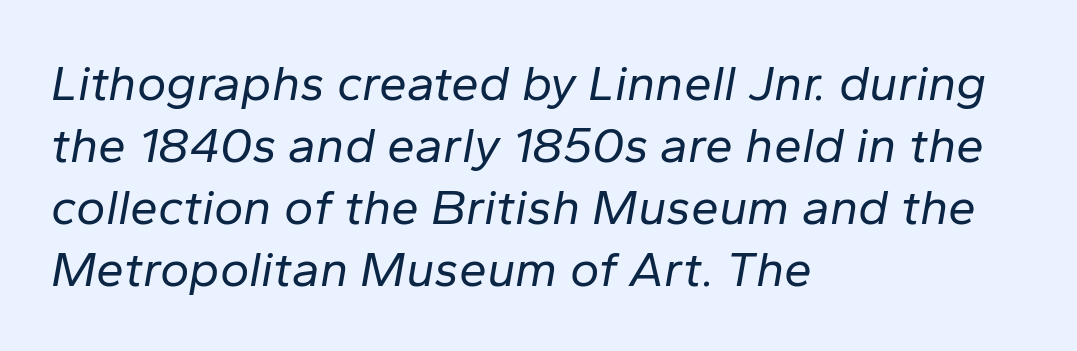
Q: Is the text bold? A: No.
Q: Is the text italic (slanted)? A: Yes, it leans right by about 10 degrees.
Q: Is the text underlined? A: No.
Q: How is the paragraph aligned? A: Left-aligned.
Q: Is the spacing between letters normal or unusually wide? A: Normal.
Q: Width (condensed, normal, or wide)? A: Normal.
Q: Stroke contrast? A: Low.
Q: x-height? A: Medium.
Q: Monospaced? A: No.
